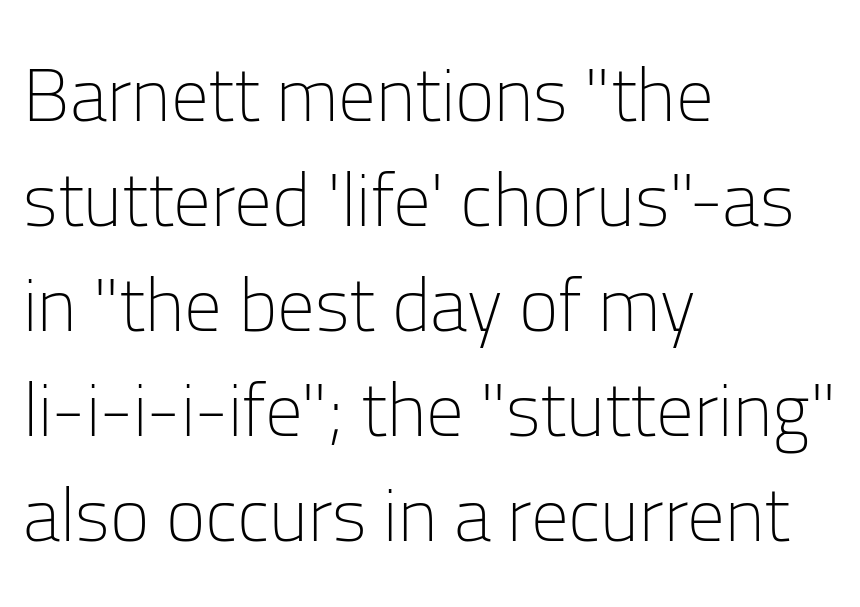
Q: Is the text bold? A: No.
Q: Is the text italic (slanted)? A: No, it is upright.
Q: Is the typeface a serif or a sans-serif typeface? A: Sans-serif.
Q: Is the text underlined? A: No.
Q: How is the paragraph aligned? A: Left-aligned.
Q: Is the spacing between letters normal or unusually wide? A: Normal.
Q: Is the spacing between lines tight, normal or loose? A: Normal.
Q: Width (condensed, normal, or wide)? A: Normal.
Q: Stroke contrast? A: Low.
Q: x-height? A: Medium.
Q: Monospaced? A: No.
